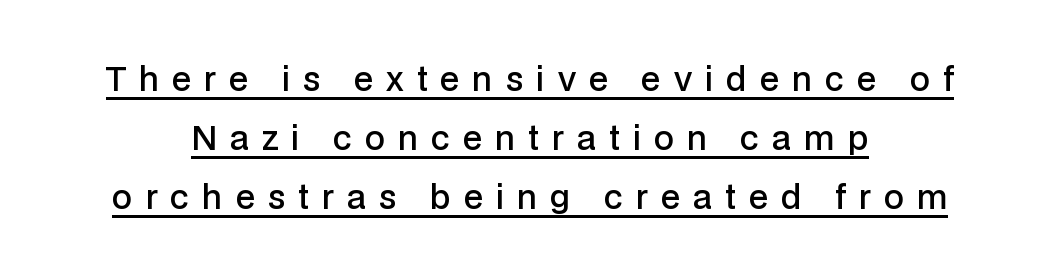
The image shows 32 px semibold sans-serif type, upright; set centered, line spacing 1.84x, unusually wide letter spacing (+0.41 em), underlined; low stroke contrast and a medium x-height.
